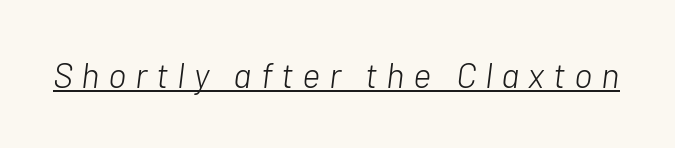
{"italic": "yes", "lean": "right", "slant_degrees": 7, "bold": "no", "weight": "light", "width": "normal", "stroke_contrast": "low", "x_height": "medium", "monospaced": "no", "underline": "yes", "letter_spacing": "wide", "letter_spacing_em": 0.25, "glyph_px": 35}
